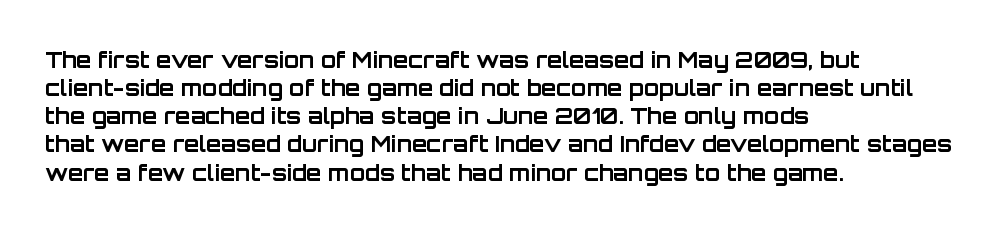
The passage is arranged the way most books set body copy — flush left. No word sits above an underline. Nobody touched the tracking dial on this one. Stroke thickness is high; the sample reads as a true bold.
